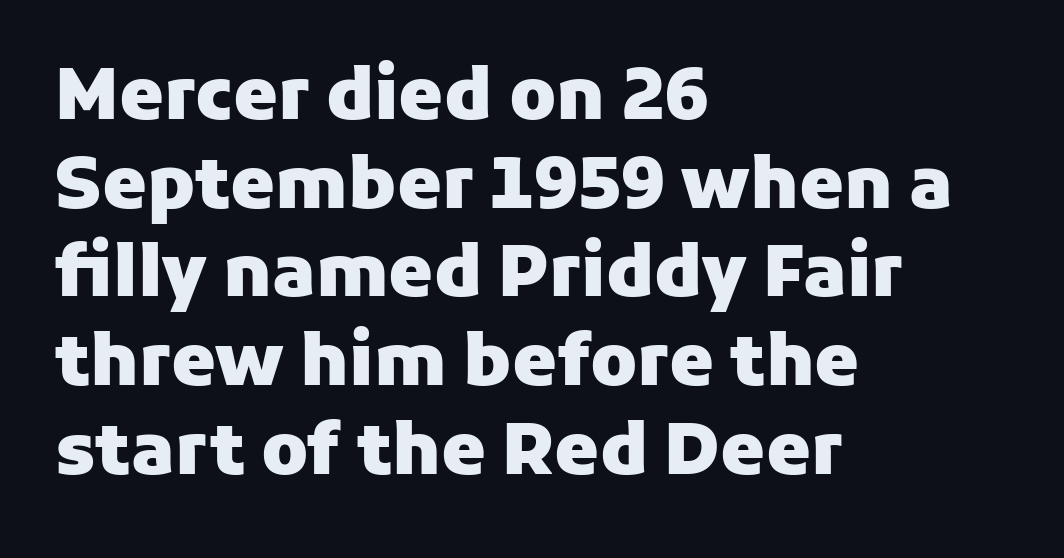
{"serif": "no", "italic": "no", "bold": "yes", "weight": "heavy", "width": "normal", "stroke_contrast": "low", "x_height": "medium", "monospaced": "no", "underline": "no", "align": "left", "line_spacing": "normal", "line_spacing_ratio": 1.25, "letter_spacing": "normal", "letter_spacing_em": 0.0, "glyph_px": 71}
